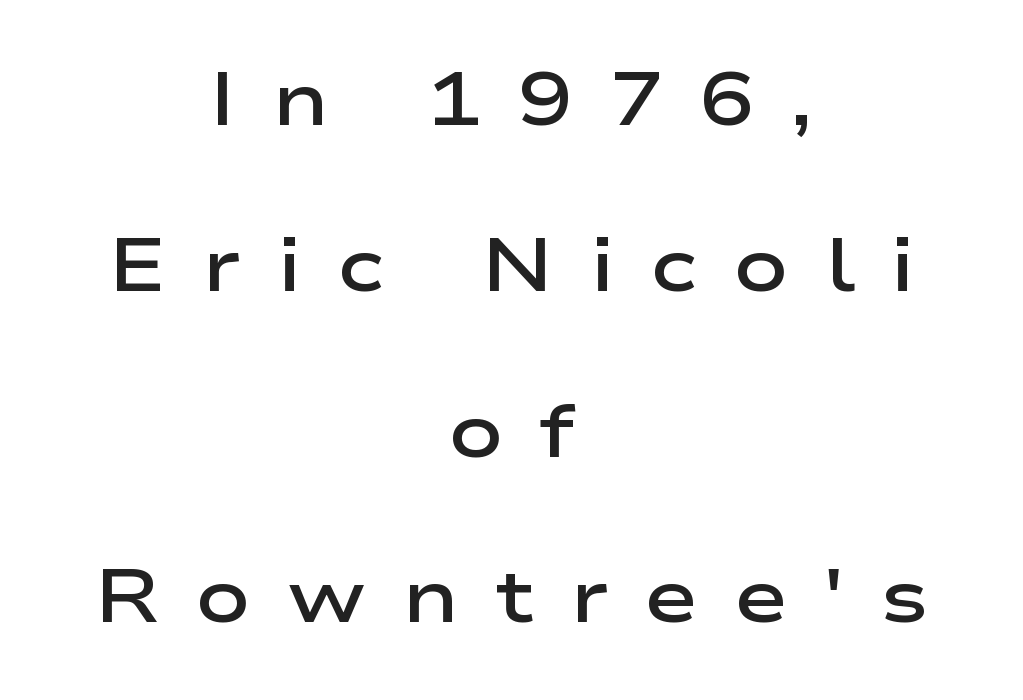
Q: Is the text bold? A: Semi-bold.
Q: Is the text italic (slanted)? A: No, it is upright.
Q: Is the typeface a serif or a sans-serif typeface? A: Sans-serif.
Q: Is the text underlined? A: No.
Q: How is the paragraph aligned? A: Centered.
Q: Is the spacing between letters normal or unusually wide? A: Unusually wide.
Q: Is the spacing between lines tight, normal or loose? A: Loose.
Q: Width (condensed, normal, or wide)? A: Wide.
Q: Stroke contrast? A: Low.
Q: x-height? A: Medium.
Q: Monospaced? A: No.
